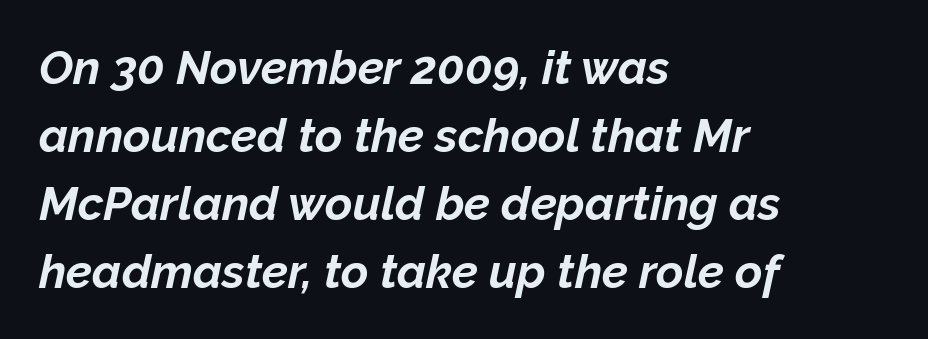
The image shows 47 px bold type, italic (leaning right); set left-aligned, normal line spacing (1.45x), normal letter spacing, not underlined; low stroke contrast and a medium x-height.
